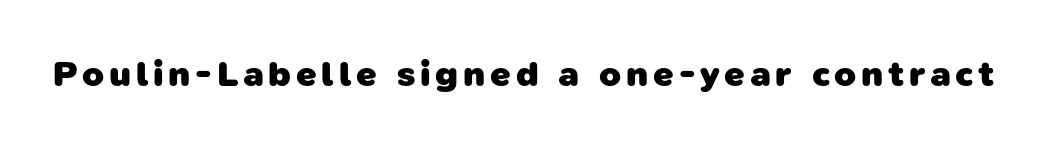
{"serif": "no", "bold": "yes", "weight": "heavy", "width": "normal", "stroke_contrast": "low", "x_height": "medium", "monospaced": "no", "underline": "no", "glyph_px": 36}
